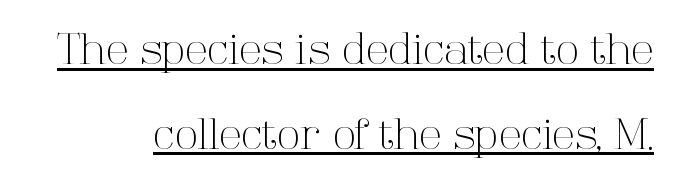
Q: Is the text bold? A: No.
Q: Is the text italic (slanted)? A: No, it is upright.
Q: Is the typeface a serif or a sans-serif typeface? A: Serif.
Q: Is the text underlined? A: Yes.
Q: Is the spacing between letters normal or unusually wide? A: Normal.
Q: Is the spacing between lines tight, normal or loose? A: Loose.
Q: Width (condensed, normal, or wide)? A: Normal.
Q: Stroke contrast? A: High.
Q: x-height? A: Medium.
Q: Monospaced? A: No.
